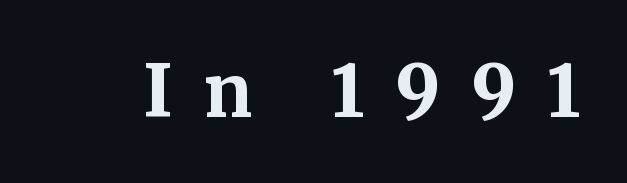
The image shows 72 px bold serif type, upright; set unusually wide letter spacing (+0.43 em), not underlined; medium stroke contrast and a medium x-height.
